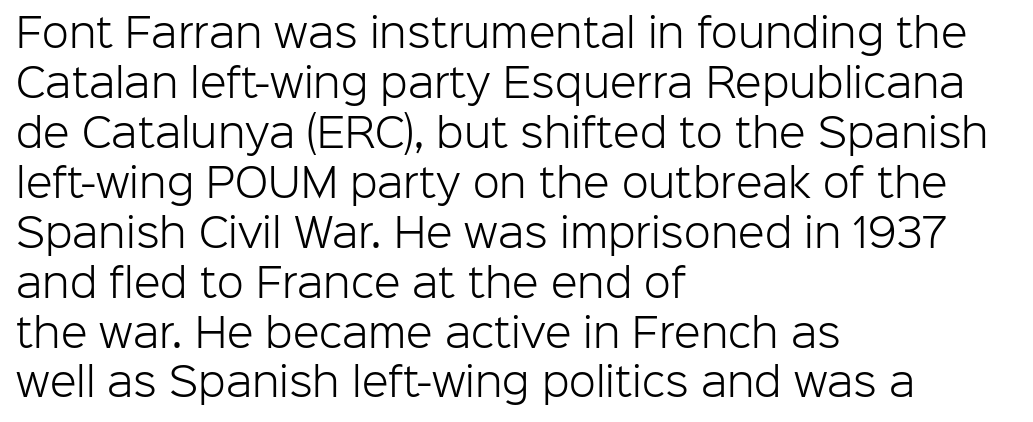
The image shows 39 px light sans-serif type, upright; set left-aligned, normal line spacing (1.28x), normal letter spacing, not underlined; low stroke contrast and a medium x-height.
